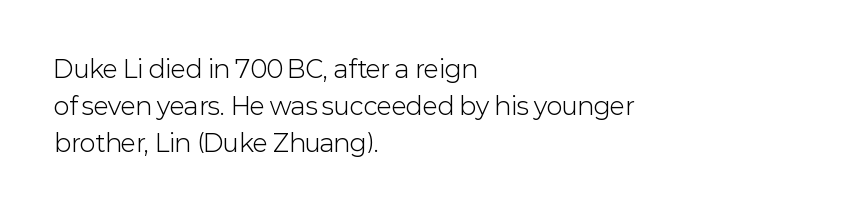
The image shows 24 px text type, upright; set left-aligned, normal line spacing (1.54x), normal letter spacing, not underlined.
